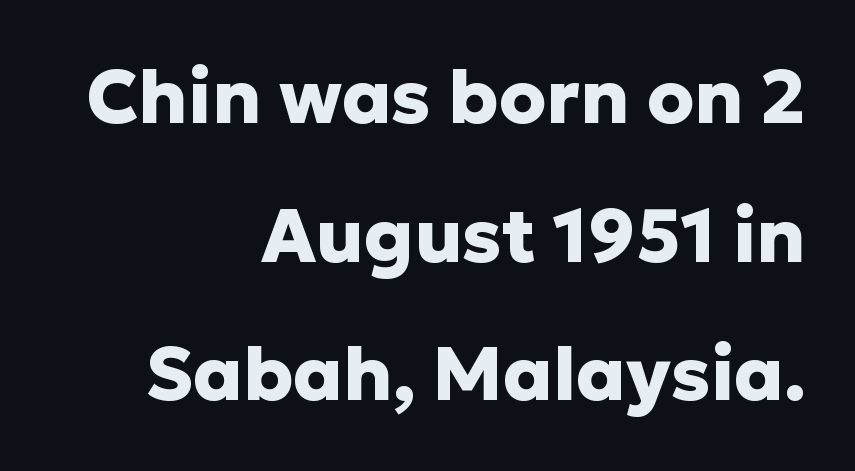
The image shows 75 px heavy sans-serif type, upright; set right-aligned, line spacing 1.85x, normal letter spacing, not underlined; low stroke contrast and a medium x-height.
